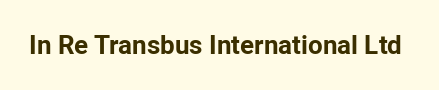
The image shows 26 px bold type, upright; set normal letter spacing, not underlined.
